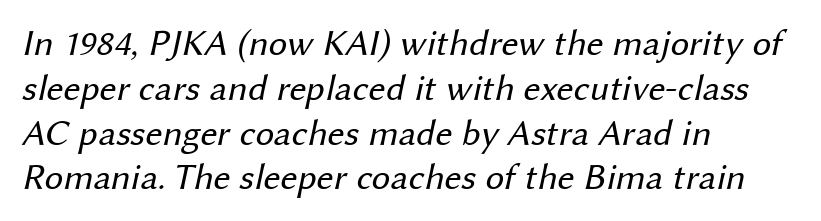
Nothing sits at the stroke ends, so this counts as sans-serif. These lines are rendered in a variable-pitch font. The characters are drawn with everyday or finer stroke widths. Any mark beneath the type? The region is blank.
